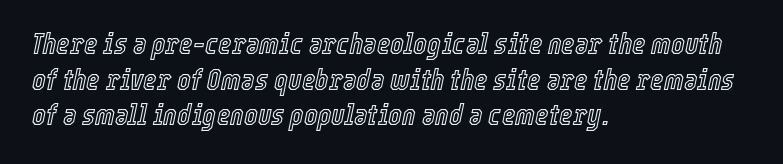
You could not count columns in this text — the font is proportionally spaced. Posture: slanted. The type is set solid horizontally, with unmodified tracking. The typesetter chose a ragged-right arrangement here. Bare-footed words on every line.
